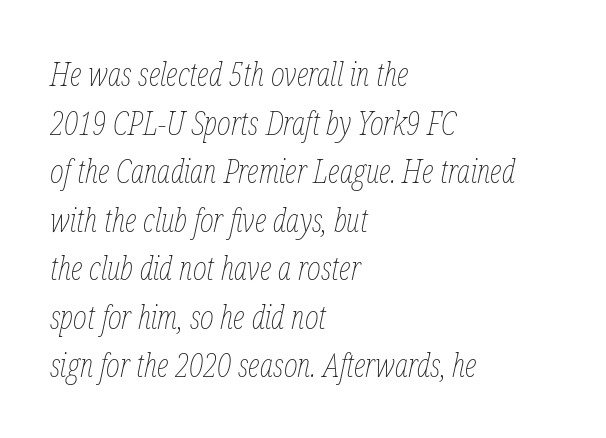
The image shows 33 px thin, condensed type, italic (leaning right); set left-aligned, normal line spacing (1.47x), normal letter spacing, not underlined; low stroke contrast and a medium x-height.
